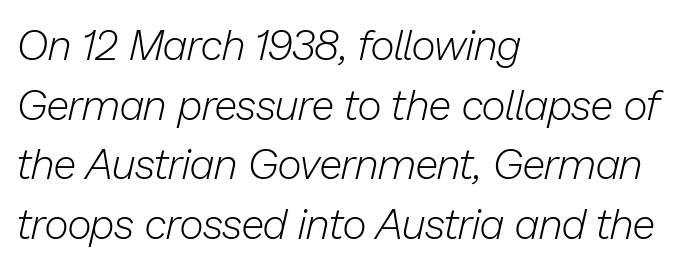
The image shows 42 px light type, italic (leaning right); set left-aligned, normal line spacing (1.42x), normal letter spacing, not underlined; low stroke contrast and a medium x-height.
